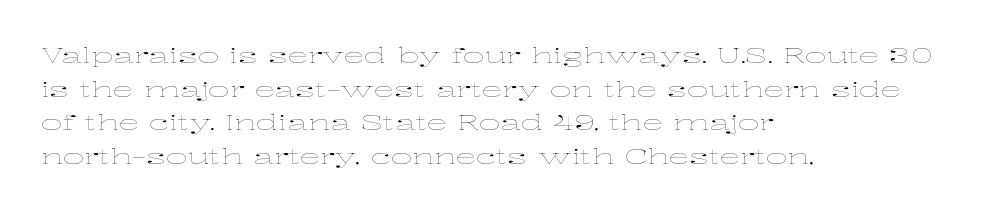
The font's upright variant was chosen for this text. Does the leading feel generous? No, just average. Letters rest on an invisible, unmarked baseline. Heft: none added — not bold. Typeset ragged right — the left edge is the straight one.
